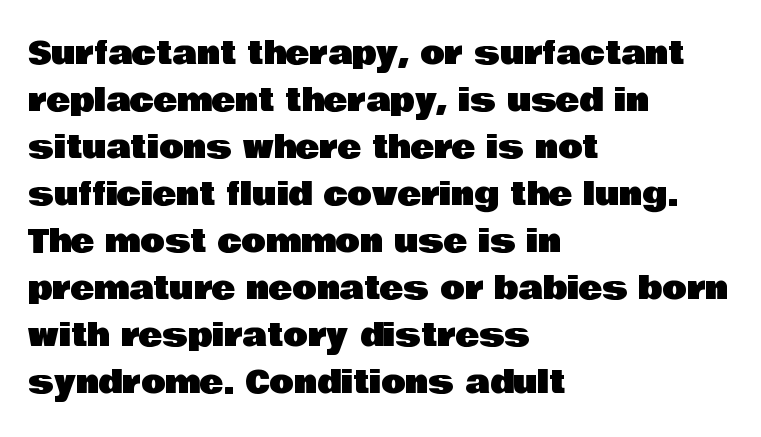
{"serif": "no", "italic": "no", "width": "normal", "stroke_contrast": "low", "x_height": "large", "monospaced": "no", "underline": "no", "align": "left", "line_spacing": "normal", "line_spacing_ratio": 1.47, "letter_spacing": "normal", "letter_spacing_em": 0.0, "glyph_px": 32}
